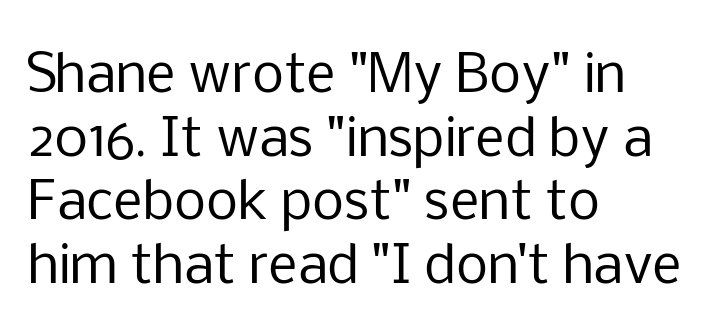
{"serif": "no", "italic": "no", "bold": "no", "weight": "regular", "width": "normal", "stroke_contrast": "low", "x_height": "medium", "monospaced": "no", "underline": "no", "align": "left", "line_spacing": "normal", "line_spacing_ratio": 1.25, "letter_spacing": "normal", "letter_spacing_em": 0.0, "glyph_px": 51}
